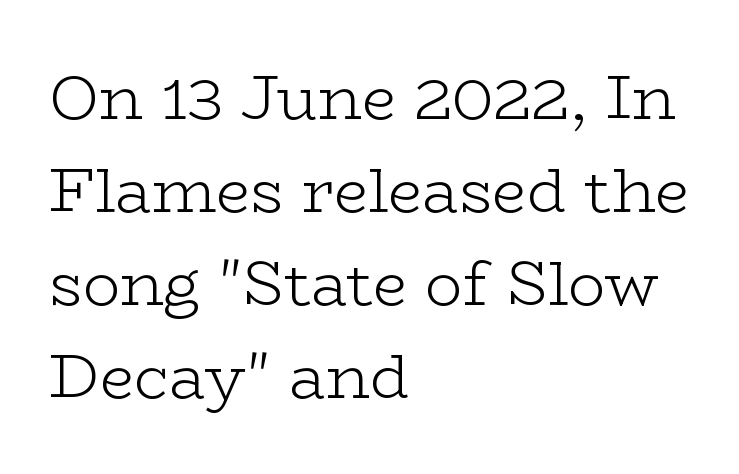
The image shows 62 px light, wide serif type, upright; set left-aligned, normal line spacing (1.5x), normal letter spacing, not underlined; low stroke contrast and a medium x-height.
